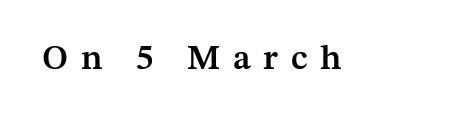
The image shows 35 px semibold serif type, upright; set unusually wide letter spacing (+0.36 em), not underlined; medium stroke contrast and a medium x-height.
